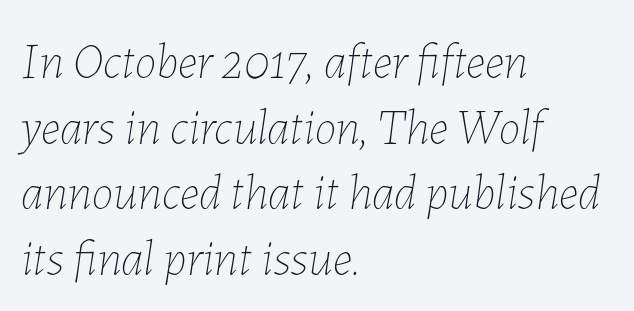
The words here are not underlined. Note the varied advance widths — an 'i' is clearly narrower than an 'm'. The characters are drawn with everyday or finer stroke widths. Inter-character spacing is left at the font's built-in metrics.
